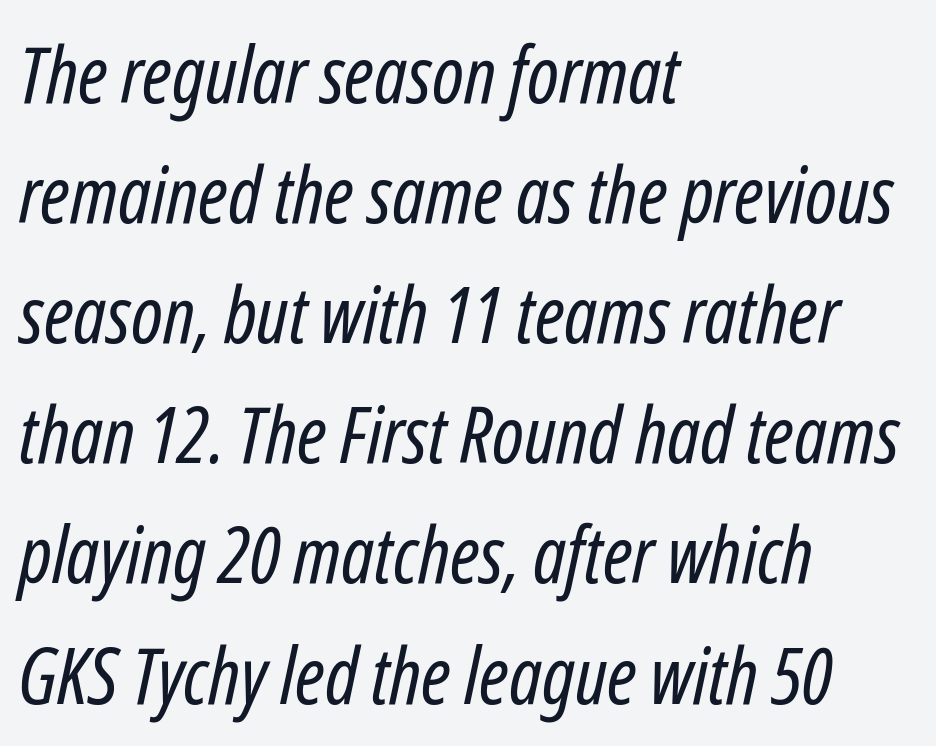
Beneath every word, the page is bare. Tall strokes in this sample are angled rather than plumb. Students, note that the glyphs here touch the page at normal intervals. Stroke thickness stays within the range of a standard reading face or lighter.
